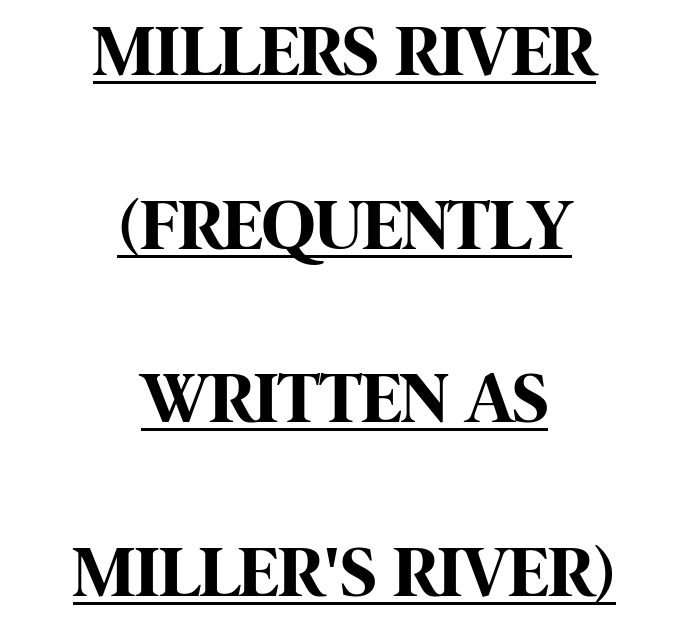
Q: Is the text bold? A: Yes.
Q: Is the text italic (slanted)? A: No, it is upright.
Q: Is the typeface a serif or a sans-serif typeface? A: Sans-serif.
Q: Is the text underlined? A: Yes.
Q: How is the paragraph aligned? A: Centered.
Q: Is the spacing between letters normal or unusually wide? A: Normal.
Q: Is the spacing between lines tight, normal or loose? A: Loose.
Q: Width (condensed, normal, or wide)? A: Condensed.
Q: Stroke contrast? A: High.
Q: x-height? A: Large.
Q: Monospaced? A: No.
